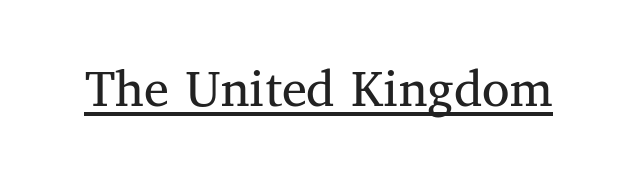
{"serif": "yes", "italic": "no", "bold": "no", "weight": "regular", "width": "normal", "stroke_contrast": "medium", "x_height": "medium", "monospaced": "no", "underline": "yes", "letter_spacing": "normal", "letter_spacing_em": 0.0, "glyph_px": 56}
